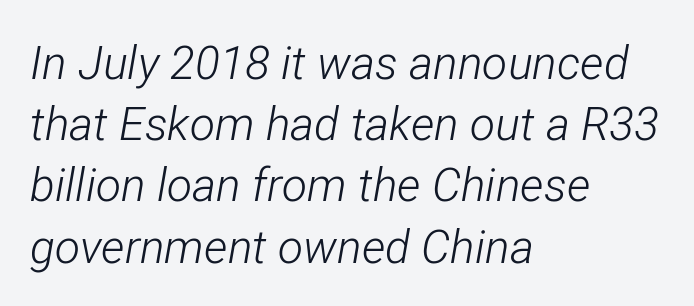
The image shows 46 px light, condensed type, italic (leaning right); set left-aligned, normal line spacing (1.33x), normal letter spacing, not underlined; low stroke contrast and a medium x-height.
